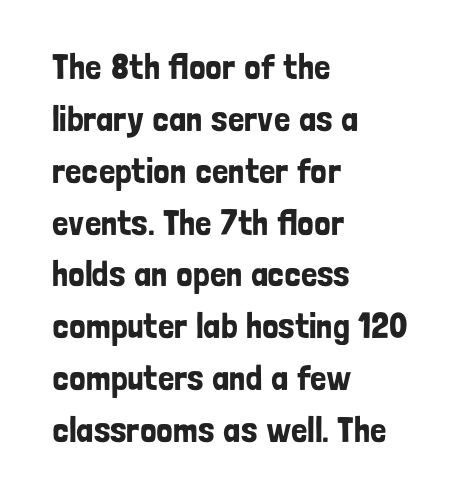
{"serif": "no", "italic": "no", "width": "condensed", "stroke_contrast": "low", "x_height": "medium", "monospaced": "no", "underline": "no", "align": "left", "line_spacing": "normal", "line_spacing_ratio": 1.44, "letter_spacing": "normal", "letter_spacing_em": 0.0, "glyph_px": 36}
